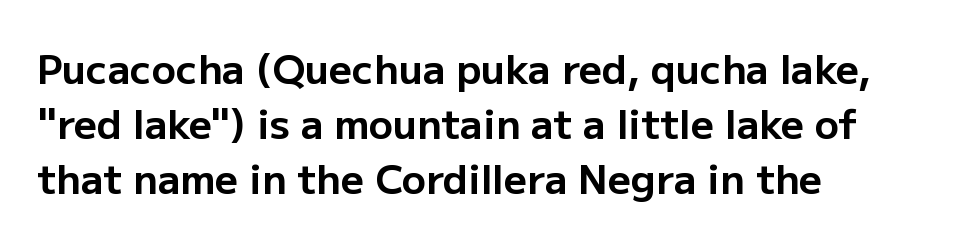
Q: Is the text bold? A: Yes.
Q: Is the text italic (slanted)? A: No, it is upright.
Q: Is the typeface a serif or a sans-serif typeface? A: Sans-serif.
Q: Is the text underlined? A: No.
Q: How is the paragraph aligned? A: Left-aligned.
Q: Is the spacing between letters normal or unusually wide? A: Normal.
Q: Is the spacing between lines tight, normal or loose? A: Normal.
Q: Width (condensed, normal, or wide)? A: Normal.
Q: Stroke contrast? A: Low.
Q: x-height? A: Medium.
Q: Monospaced? A: No.
